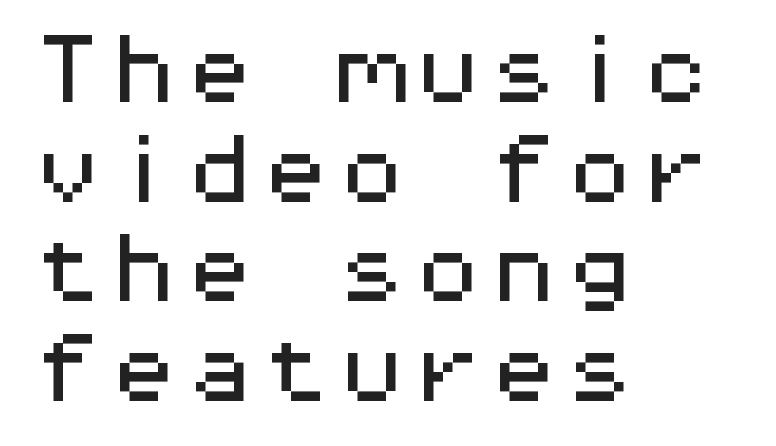
The image shows 76 px wide sans-serif type, upright, monospaced; set left-aligned, normal line spacing (1.31x), normal letter spacing, not underlined; medium stroke contrast and a medium x-height.
